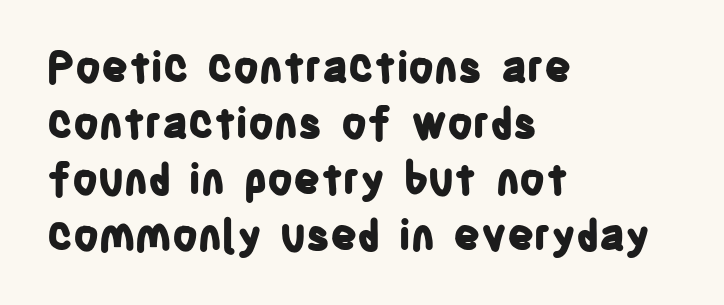
{"serif": "no", "italic": "no", "bold": "yes", "weight": "bold", "width": "condensed", "stroke_contrast": "low", "x_height": "large", "monospaced": "no", "underline": "no", "align": "left", "line_spacing": "normal", "line_spacing_ratio": 1.33, "letter_spacing": "normal", "letter_spacing_em": 0.0, "glyph_px": 42}
